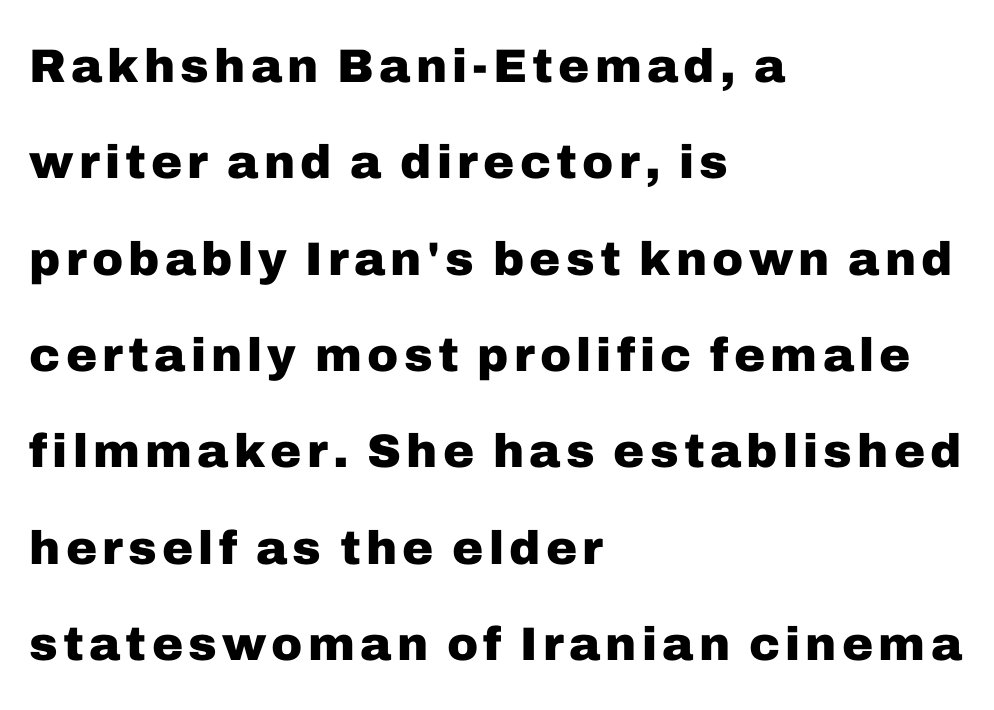
Q: Is the text bold? A: Yes.
Q: Is the text italic (slanted)? A: No, it is upright.
Q: Is the typeface a serif or a sans-serif typeface? A: Sans-serif.
Q: Is the text underlined? A: No.
Q: How is the paragraph aligned? A: Left-aligned.
Q: Is the spacing between lines tight, normal or loose? A: Loose.
Q: Width (condensed, normal, or wide)? A: Normal.
Q: Stroke contrast? A: Low.
Q: x-height? A: Medium.
Q: Monospaced? A: No.
